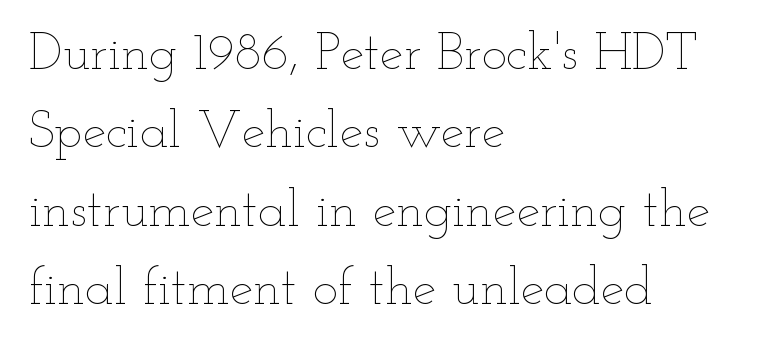
The image shows 53 px thin, wide type, upright; set left-aligned, normal line spacing (1.48x), normal letter spacing, not underlined; low stroke contrast and a small x-height.
